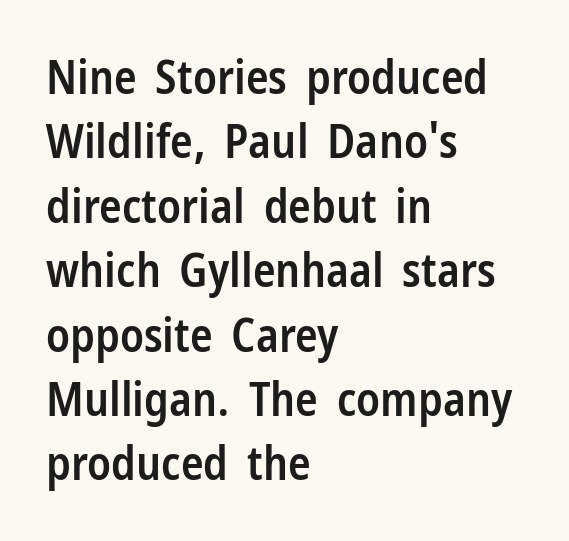
Emphasis by weight is partial: semibold. This sample keeps an unexceptional amount of space between lines. The letters carry no serifs — their stems end cleanly without finishing strokes. This sample has the flowing, uneven cadence of proportional lettering. The type is set solid horizontally, with unmodified tracking.
